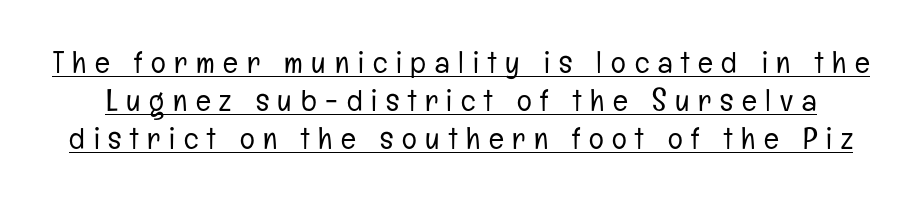
Q: Is the text bold? A: No.
Q: Is the text italic (slanted)? A: No, it is upright.
Q: Is the typeface a serif or a sans-serif typeface? A: Sans-serif.
Q: Is the text underlined? A: Yes.
Q: Is the spacing between letters normal or unusually wide? A: Unusually wide.
Q: Width (condensed, normal, or wide)? A: Condensed.
Q: Stroke contrast? A: Low.
Q: x-height? A: Medium.
Q: Monospaced? A: No.
